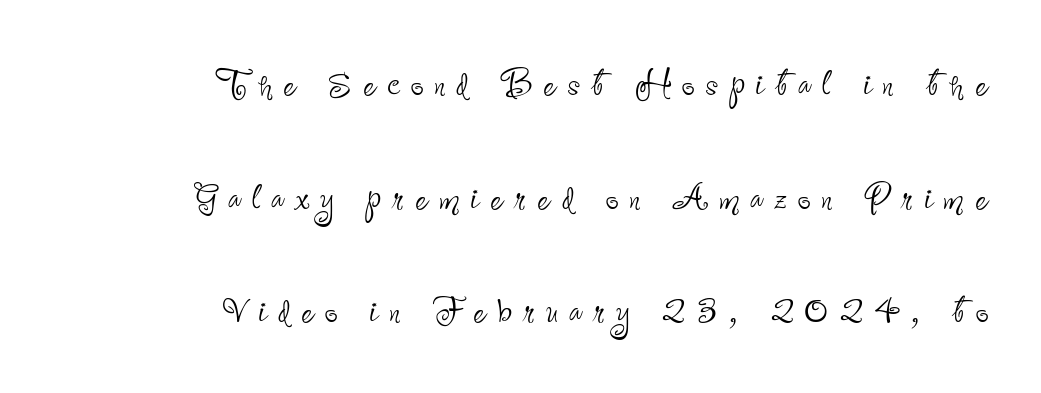
{"serif": "no", "bold": "no", "weight": "thin", "width": "condensed", "stroke_contrast": "low", "x_height": "small", "monospaced": "no", "underline": "no", "align": "right", "line_spacing": "loose", "line_spacing_ratio": 2.47, "letter_spacing": "wide", "letter_spacing_em": 0.24, "glyph_px": 46}
